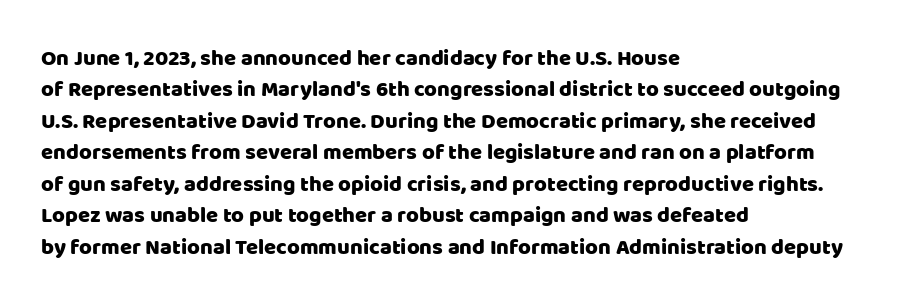
{"italic": "no", "underline": "no", "align": "left", "line_spacing": "normal", "line_spacing_ratio": 1.43, "letter_spacing": "normal", "letter_spacing_em": 0.0, "glyph_px": 22}
